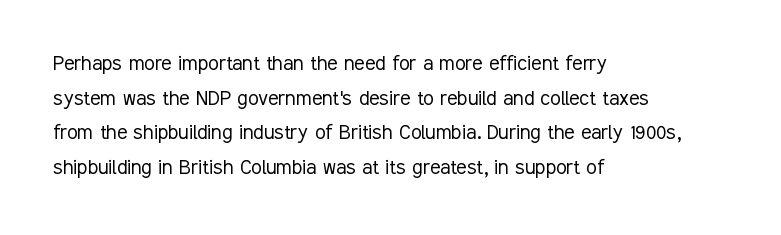
The image shows 24 px text type, upright; set left-aligned, normal line spacing (1.44x), normal letter spacing, not underlined.
